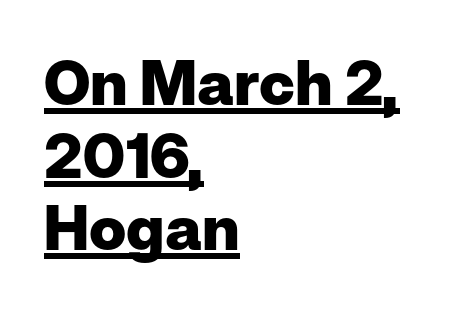
The image shows 62 px heavy sans-serif type, upright; set left-aligned, line spacing 1.17x, normal letter spacing, underlined; low stroke contrast and a medium x-height.
